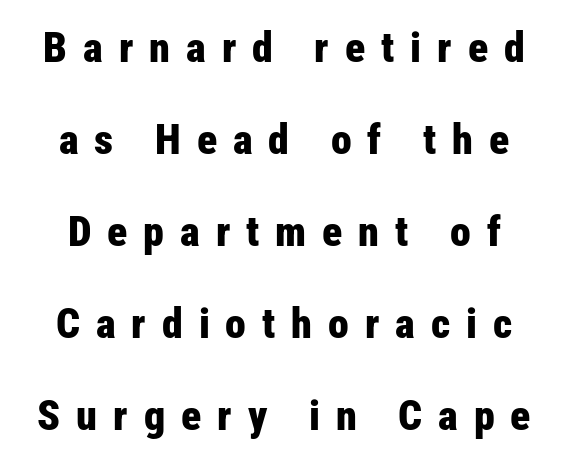
The passage shown is not underscored anywhere. A typesetter would call this proportional, since set widths differ per character. This block would shrink considerably if given ordinary leading; it's expanded now. No italicization has been applied; the sample stays upright. Every letter is thick-stroked: bold, no question. The type family on display is of the sans-serif kind.
